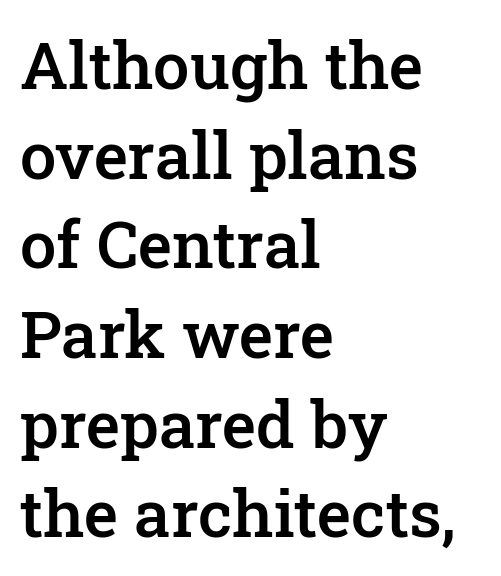
Characters remain perfectly vertical along every line. The sample has been set in demibold, a notch under bold. Proportional: the letters do not fall into vertical columns. Just letters on the line, the space beneath them empty. The typeface chosen for these lines features serifs. What stands out about the letter spacing? Nothing — it is the standard amount.
